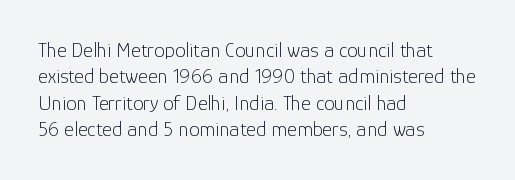
Q: Is the text bold? A: No.
Q: Is the text italic (slanted)? A: No, it is upright.
Q: Is the text underlined? A: No.
Q: How is the paragraph aligned? A: Left-aligned.
Q: Is the spacing between letters normal or unusually wide? A: Normal.
Q: Is the spacing between lines tight, normal or loose? A: Normal.
